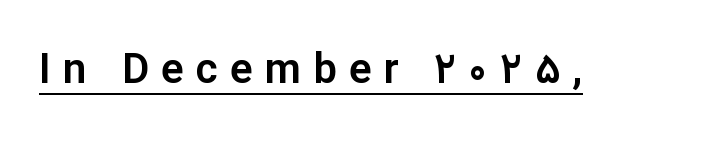
The face used here is a sans, in the tradition of grotesques and geometrics. Letter spacing: wide. In terms of posture, this sample is upright. The typesetter has applied underlining to the passage shown. Think of a printed novel: that variable character pitch is what you see here.
